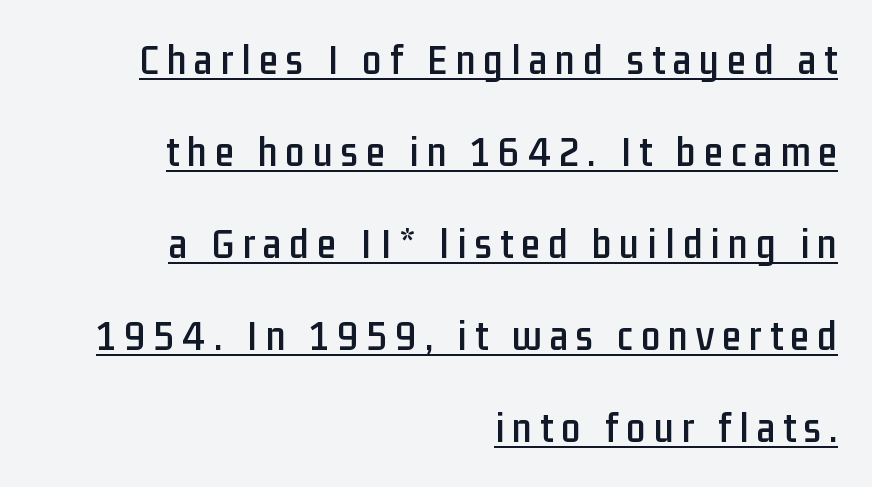
Caption: lettering with a line underneath. Classification — sans serif. Do the characters align in a grid? No, the font is proportional. The paragraph has a hard right edge and a soft left edge.
